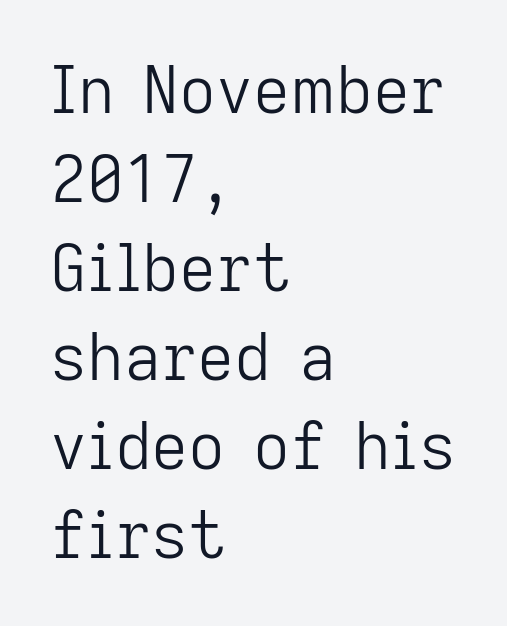
Q: Is the text bold? A: No.
Q: Is the text italic (slanted)? A: No, it is upright.
Q: Is the typeface a serif or a sans-serif typeface? A: Sans-serif.
Q: Is the text underlined? A: No.
Q: How is the paragraph aligned? A: Left-aligned.
Q: Is the spacing between letters normal or unusually wide? A: Normal.
Q: Is the spacing between lines tight, normal or loose? A: Normal.
Q: Width (condensed, normal, or wide)? A: Normal.
Q: Stroke contrast? A: Low.
Q: x-height? A: Medium.
Q: Monospaced? A: No.
